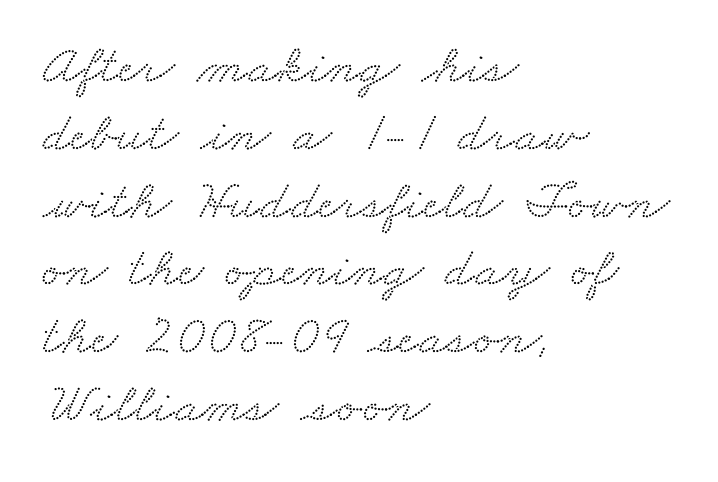
The font family rendered here belongs to the serif group. Each letter keeps its own natural width here, so spacing adapts to shape. Check under the words: just untouched page. Is the letter spacing exaggerated? No — it looks like the ordinary default. The typesetter chose a ragged-right arrangement here.
